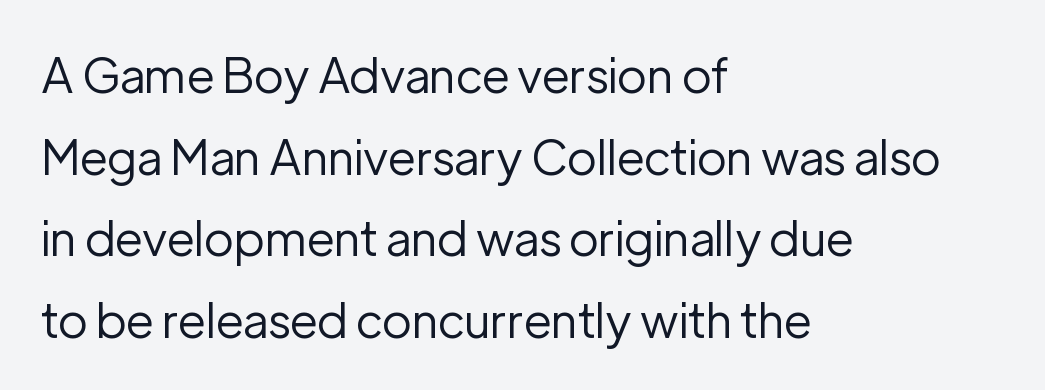
{"serif": "no", "italic": "no", "bold": "no", "weight": "regular", "width": "normal", "stroke_contrast": "low", "x_height": "medium", "monospaced": "no", "underline": "no", "align": "left", "line_spacing": "normal", "line_spacing_ratio": 1.7, "letter_spacing": "normal", "letter_spacing_em": 0.0, "glyph_px": 48}
